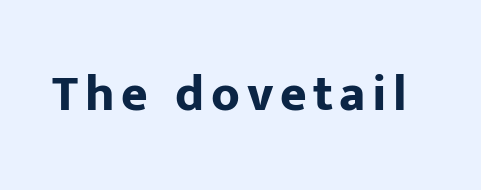
The image shows 51 px bold sans-serif type, upright; set not underlined; low stroke contrast and a medium x-height.
